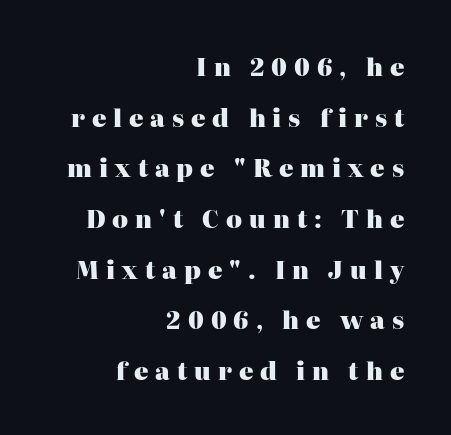
Italic: no, the glyphs are upright roman. The vertical gap from one line to the next is large. Each line ends at the same right margin while the left side varies. Look at the stroke-to-counter ratio: heavy, a bold. This rendering features lettering with no underline. Look at the tracking — it's clearly loosened, letters drifting apart.
